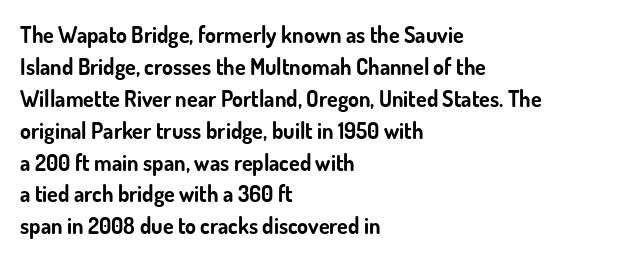
Q: Is the text bold? A: Yes.
Q: Is the text italic (slanted)? A: No, it is upright.
Q: Is the text underlined? A: No.
Q: How is the paragraph aligned? A: Left-aligned.
Q: Is the spacing between letters normal or unusually wide? A: Normal.
Q: Is the spacing between lines tight, normal or loose? A: Normal.
